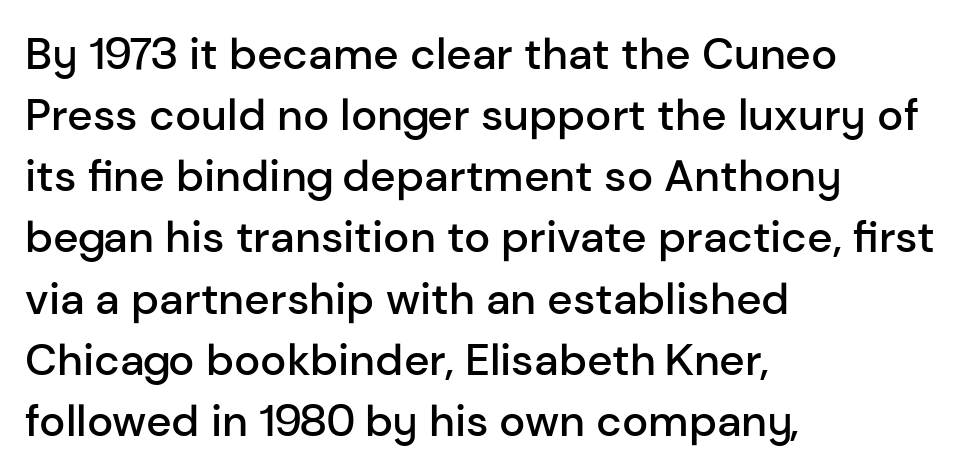
The image shows 44 px semibold sans-serif type, upright; set left-aligned, normal line spacing (1.39x), normal letter spacing, not underlined; low stroke contrast and a medium x-height.
